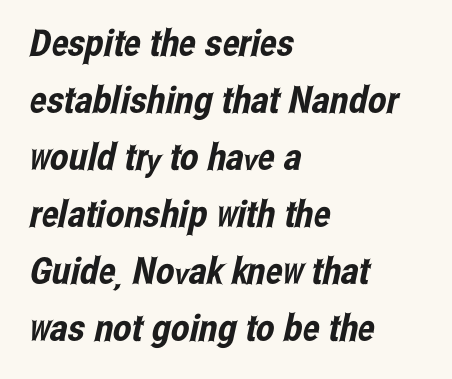
The image shows 37 px condensed sans-serif type; set left-aligned, normal line spacing (1.54x), normal letter spacing, not underlined; low stroke contrast and a medium x-height.
